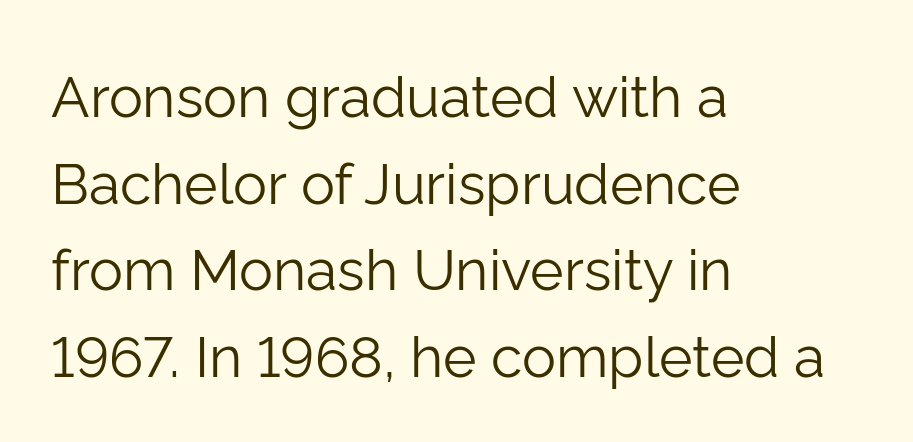
Leading: standard. A light-to-regular cut is what we see here. The letters advance in unequal steps, a hallmark of proportional type. Are there feet on the stems? There aren't — it's a sans. Does the lettering tilt? It doesn't — this is upright. These lines keep a tight, regular rhythm from letter to letter.
